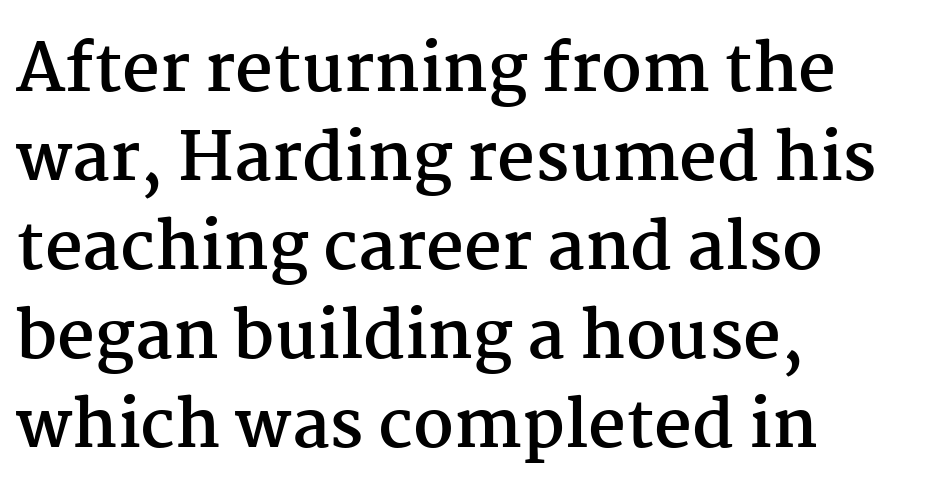
Q: Is the text bold? A: Yes.
Q: Is the text italic (slanted)? A: No, it is upright.
Q: Is the typeface a serif or a sans-serif typeface? A: Serif.
Q: Is the text underlined? A: No.
Q: How is the paragraph aligned? A: Left-aligned.
Q: Is the spacing between letters normal or unusually wide? A: Normal.
Q: Is the spacing between lines tight, normal or loose? A: Normal.
Q: Width (condensed, normal, or wide)? A: Normal.
Q: Stroke contrast? A: Medium.
Q: x-height? A: Medium.
Q: Monospaced? A: No.
